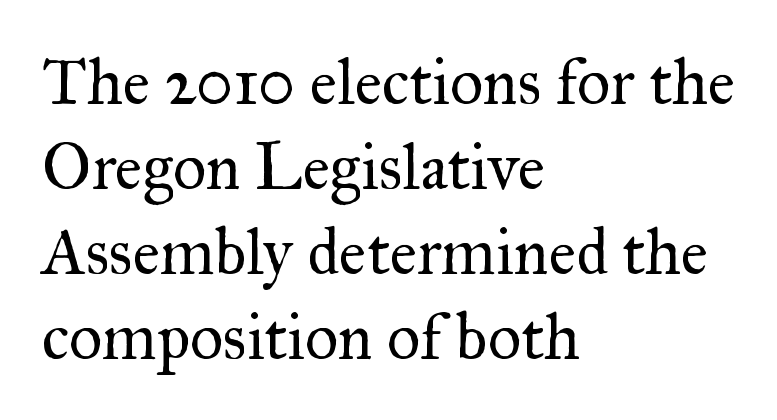
The image shows 65 px regular-weight serif type, upright; set left-aligned, normal line spacing (1.31x), normal letter spacing, not underlined; medium stroke contrast and a small x-height.
